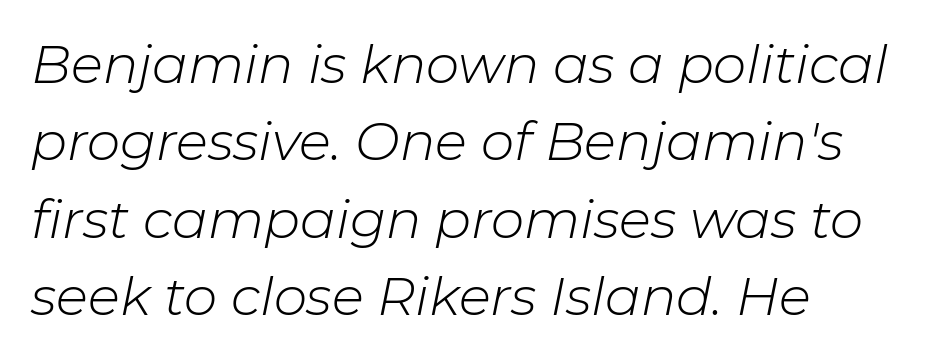
Q: Is the text bold? A: No.
Q: Is the text italic (slanted)? A: Yes, it leans right by about 11 degrees.
Q: Is the text underlined? A: No.
Q: How is the paragraph aligned? A: Left-aligned.
Q: Is the spacing between letters normal or unusually wide? A: Normal.
Q: Is the spacing between lines tight, normal or loose? A: Normal.
Q: Width (condensed, normal, or wide)? A: Normal.
Q: Stroke contrast? A: Low.
Q: x-height? A: Medium.
Q: Monospaced? A: No.
